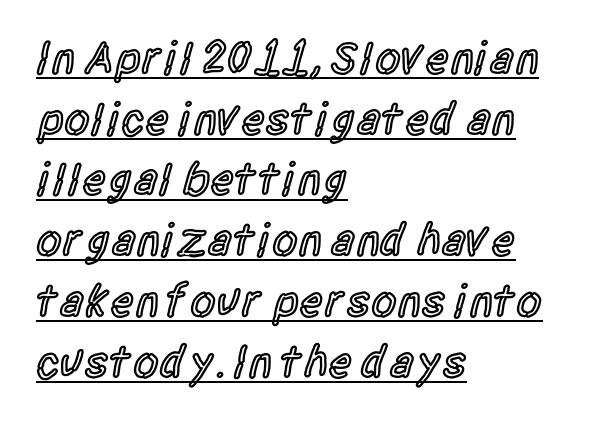
Q: Is the text bold? A: Semi-bold.
Q: Is the text italic (slanted)? A: Yes.
Q: Is the typeface a serif or a sans-serif typeface? A: Sans-serif.
Q: Is the text underlined? A: Yes.
Q: How is the paragraph aligned? A: Left-aligned.
Q: Is the spacing between letters normal or unusually wide? A: Normal.
Q: Is the spacing between lines tight, normal or loose? A: Normal.
Q: Width (condensed, normal, or wide)? A: Condensed.
Q: x-height? A: Large.
Q: Monospaced? A: No.
